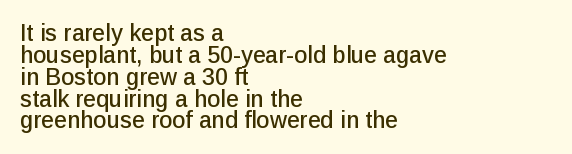
Each line starts at the same left margin while the right side varies. Is there much room between lines? No — they nearly touch. The strip under each line holds only bare page. This sample uses an upright cut, with every glyph sitting square on the baseline. Standard letterfit; no display-style spreading of the glyphs.
